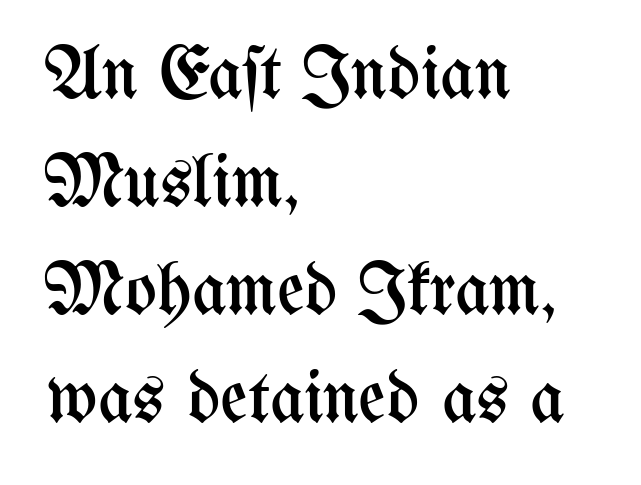
The image shows 75 px regular-weight, condensed type, upright; set left-aligned, normal line spacing (1.44x), normal letter spacing, not underlined; medium stroke contrast and a medium x-height.
